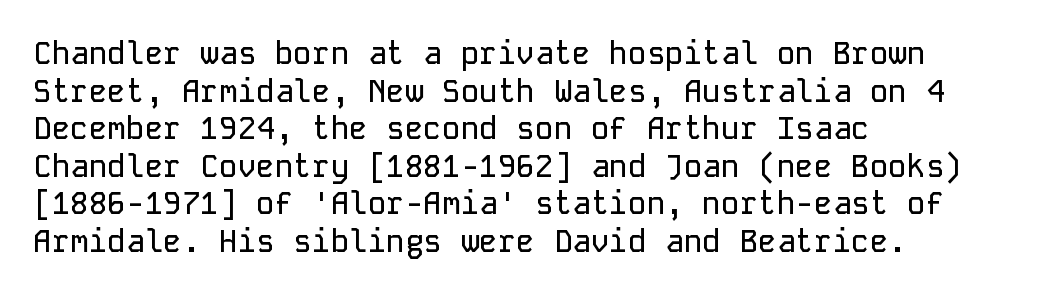
{"serif": "no", "italic": "no", "width": "normal", "stroke_contrast": "low", "x_height": "medium", "monospaced": "yes", "underline": "no", "align": "left", "line_spacing_ratio": 1.21, "letter_spacing": "normal", "letter_spacing_em": 0.0, "glyph_px": 31}
